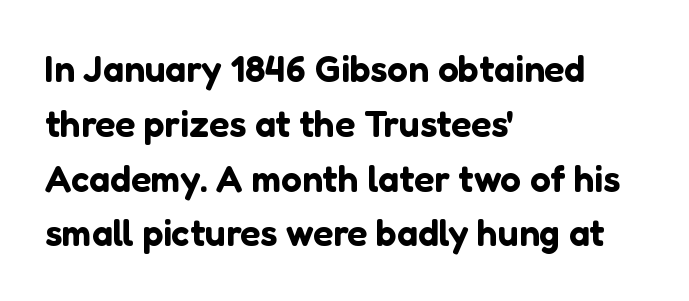
{"serif": "no", "italic": "no", "width": "normal", "stroke_contrast": "low", "x_height": "medium", "monospaced": "no", "underline": "no", "align": "left", "line_spacing": "normal", "line_spacing_ratio": 1.48, "letter_spacing": "normal", "letter_spacing_em": 0.0, "glyph_px": 37}
